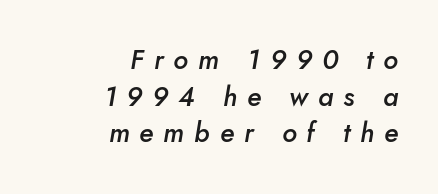
The image shows 27 px text type, italic (leaning right); set right-aligned, normal line spacing (1.36x), unusually wide letter spacing (+0.37 em), not underlined.
